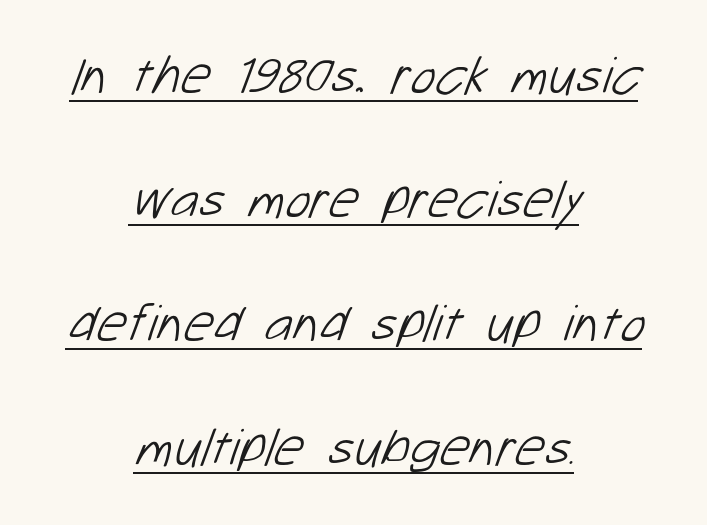
The image shows 53 px light sans-serif type; set centered, loose line spacing (2.34x), normal letter spacing, underlined; low stroke contrast and a medium x-height.
